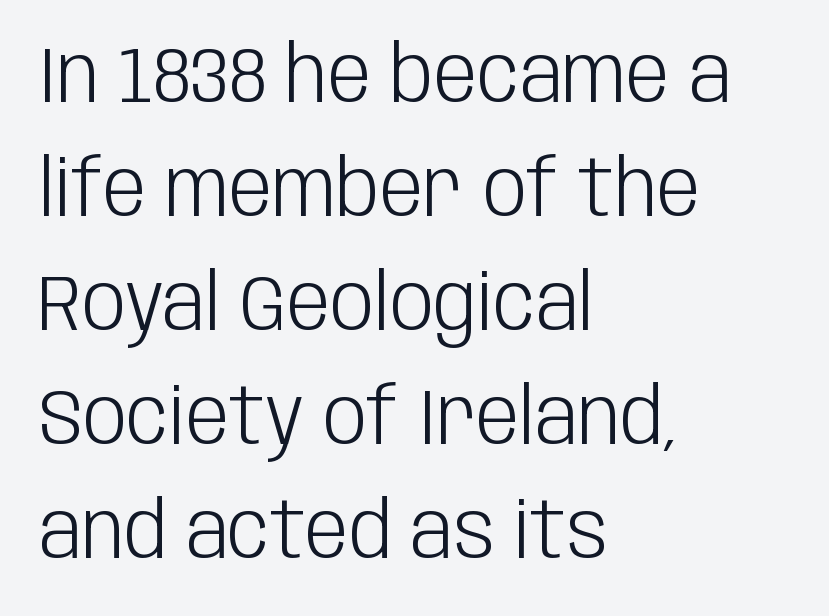
{"serif": "no", "italic": "no", "bold": "no", "weight": "light", "width": "condensed", "stroke_contrast": "low", "x_height": "large", "monospaced": "no", "underline": "no", "align": "left", "line_spacing": "normal", "line_spacing_ratio": 1.46, "letter_spacing": "normal", "letter_spacing_em": 0.0, "glyph_px": 78}
